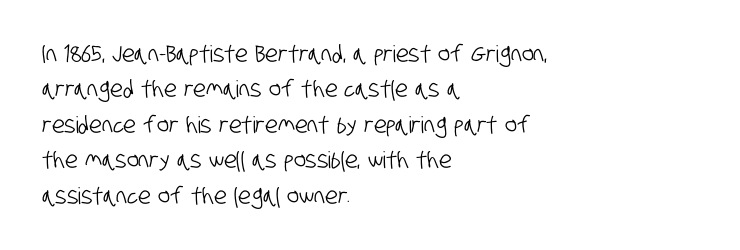
Q: Is the text underlined? A: No.
Q: How is the paragraph aligned? A: Left-aligned.
Q: Is the spacing between letters normal or unusually wide? A: Normal.
Q: Is the spacing between lines tight, normal or loose? A: Normal.
